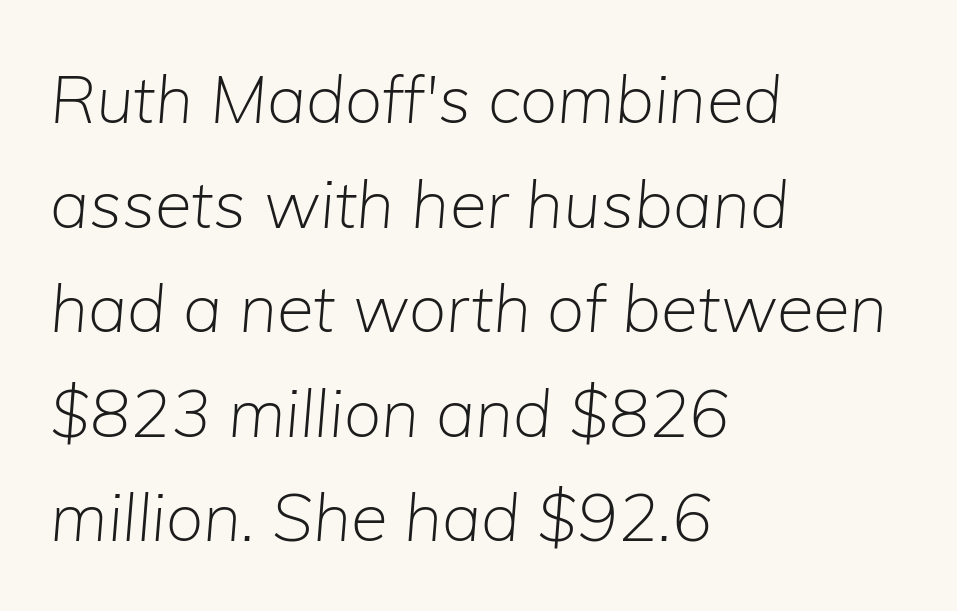
Q: Is the text bold? A: No.
Q: Is the text italic (slanted)? A: Yes, it leans right by about 5 degrees.
Q: Is the text underlined? A: No.
Q: How is the paragraph aligned? A: Left-aligned.
Q: Is the spacing between letters normal or unusually wide? A: Normal.
Q: Is the spacing between lines tight, normal or loose? A: Normal.
Q: Width (condensed, normal, or wide)? A: Normal.
Q: Stroke contrast? A: Low.
Q: x-height? A: Medium.
Q: Monospaced? A: No.
